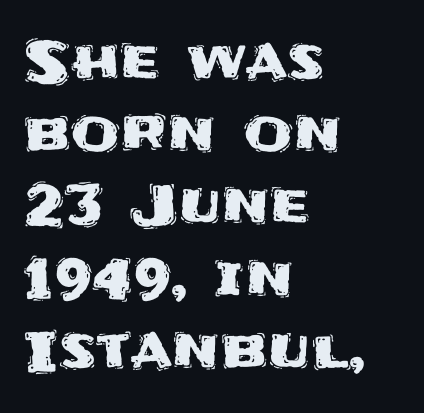
Any mark beneath the type? The region is blank. This sample uses plain, unmodified letter spacing. Is there any slant? The stems are plumb. Note the varied advance widths — an 'i' is clearly narrower than an 'm'.
